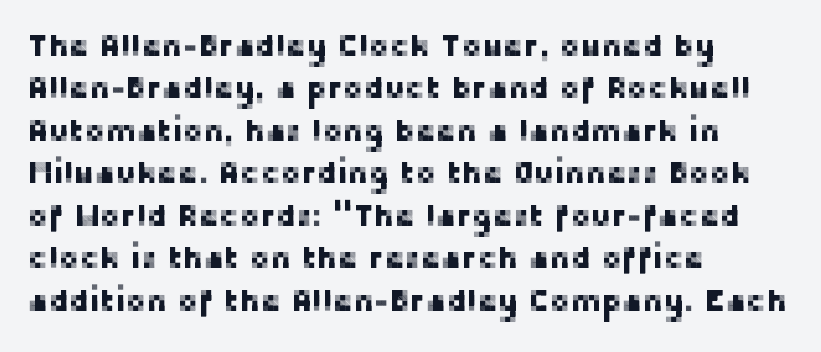
Q: Is the text italic (slanted)? A: No, it is upright.
Q: Is the typeface a serif or a sans-serif typeface? A: Sans-serif.
Q: Is the text underlined? A: No.
Q: How is the paragraph aligned? A: Left-aligned.
Q: Is the spacing between letters normal or unusually wide? A: Normal.
Q: Is the spacing between lines tight, normal or loose? A: Normal.
Q: Width (condensed, normal, or wide)? A: Normal.
Q: Stroke contrast? A: Low.
Q: x-height? A: Medium.
Q: Monospaced? A: No.
